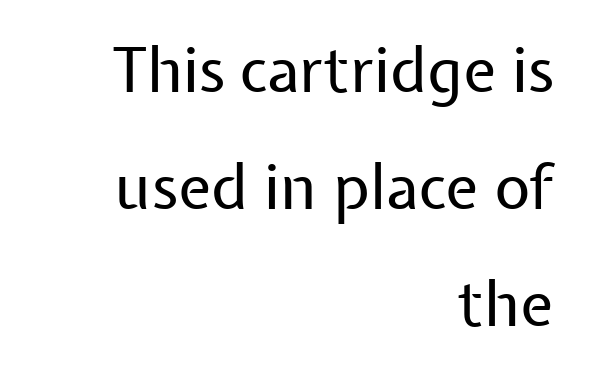
The image shows 62 px regular-weight sans-serif type, upright; set right-aligned, line spacing 1.89x, normal letter spacing, not underlined; low stroke contrast and a medium x-height.
